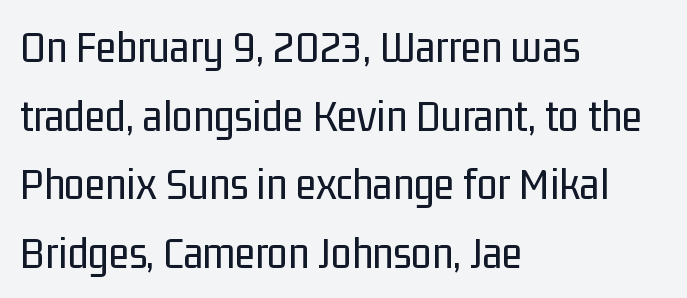
Q: Is the text bold? A: No.
Q: Is the text italic (slanted)? A: No, it is upright.
Q: Is the typeface a serif or a sans-serif typeface? A: Sans-serif.
Q: Is the text underlined? A: No.
Q: How is the paragraph aligned? A: Left-aligned.
Q: Is the spacing between letters normal or unusually wide? A: Normal.
Q: Is the spacing between lines tight, normal or loose? A: Normal.
Q: Width (condensed, normal, or wide)? A: Condensed.
Q: Stroke contrast? A: Low.
Q: x-height? A: Medium.
Q: Monospaced? A: No.
